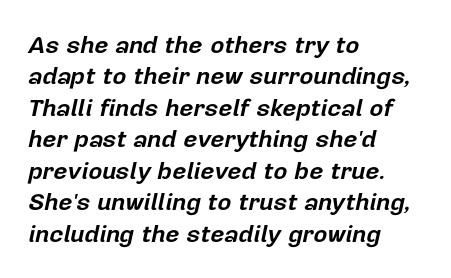
The passage shown stacks its lines at a standard gap. Compared with ordinary roman type, these characters are visibly tilted. Set as a true bold cut, around the 700 mark. Compared with typical body copy, the letter spacing here is the same. Glance below the letters and you will spot only blank space.
